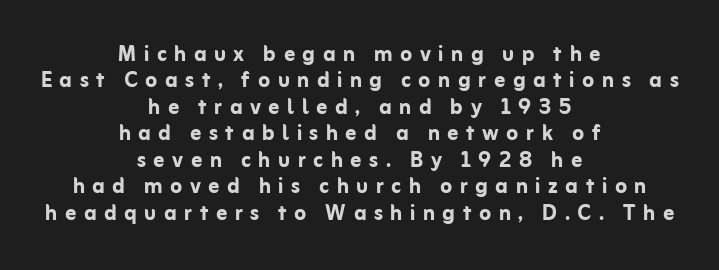
Q: Is the text bold? A: Yes.
Q: Is the text italic (slanted)? A: No, it is upright.
Q: Is the text underlined? A: No.
Q: How is the paragraph aligned? A: Centered.
Q: Is the spacing between letters normal or unusually wide? A: Unusually wide.
Q: Is the spacing between lines tight, normal or loose? A: Tight.
